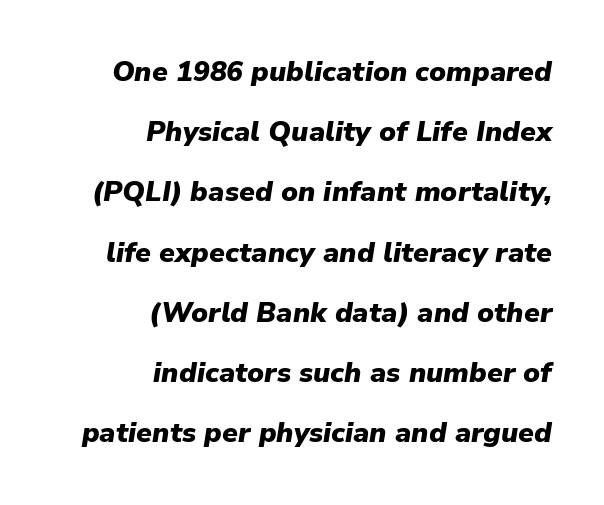
Each letter keeps its own natural width here, so spacing adapts to shape. Airy leading. Tracking value appears to be zero — textbook default spacing. A student would call this right alignment; a typographer would say flush right, rag left.
